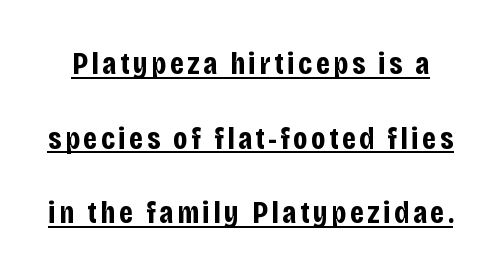
The image shows 32 px bold, condensed sans-serif type, upright; set loose line spacing (2.33x), underlined; low stroke contrast and a large x-height.
